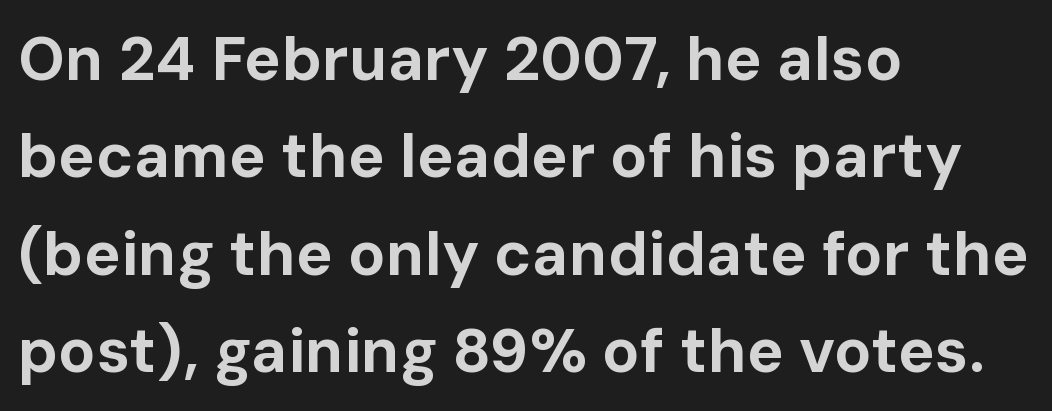
Caption: bold face, heavy strokes. When letters stand straight like this, we call the style roman or upright. Type without underlining. Nothing unusual about the tracking: characters are spaced as the font intends.
